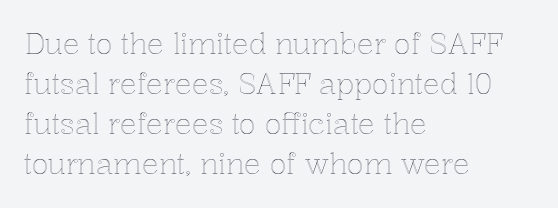
Q: Is the text italic (slanted)? A: No, it is upright.
Q: Is the text underlined? A: No.
Q: How is the paragraph aligned? A: Left-aligned.
Q: Is the spacing between letters normal or unusually wide? A: Normal.
Q: Is the spacing between lines tight, normal or loose? A: Normal.
Q: Width (condensed, normal, or wide)? A: Normal.
Q: x-height? A: Medium.
Q: Monospaced? A: No.
